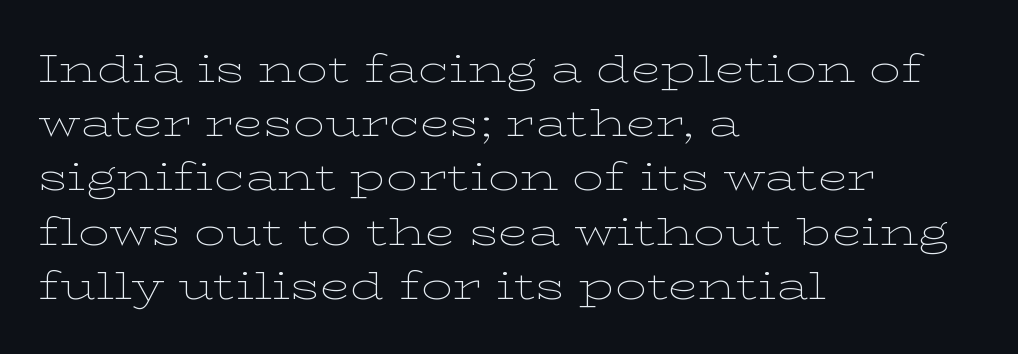
{"serif": "yes", "italic": "no", "bold": "no", "weight": "thin", "width": "wide", "stroke_contrast": "low", "x_height": "medium", "monospaced": "no", "underline": "no", "align": "left", "line_spacing": "normal", "line_spacing_ratio": 1.39, "letter_spacing": "normal", "letter_spacing_em": 0.0, "glyph_px": 39}
